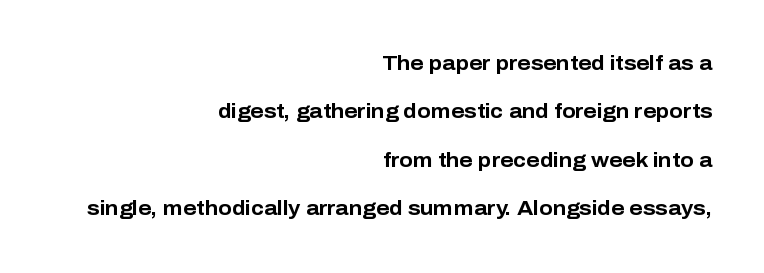
{"italic": "no", "bold": "yes", "underline": "no", "align": "right", "line_spacing": "loose", "line_spacing_ratio": 2.42, "letter_spacing": "normal", "letter_spacing_em": 0.0, "glyph_px": 20}
